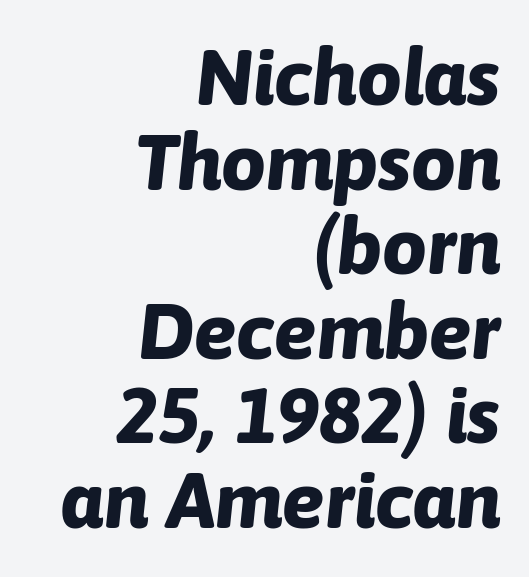
{"italic": "yes", "lean": "right", "slant_degrees": 6, "bold": "yes", "weight": "bold", "width": "normal", "stroke_contrast": "low", "x_height": "medium", "monospaced": "no", "underline": "no", "align": "right", "line_spacing": "tight", "line_spacing_ratio": 1.07, "letter_spacing": "normal", "letter_spacing_em": 0.0, "glyph_px": 79}
